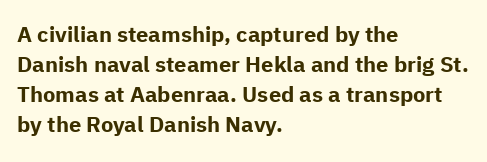
{"italic": "no", "bold": "yes", "underline": "no", "align": "left", "line_spacing": "normal", "line_spacing_ratio": 1.37, "letter_spacing": "normal", "letter_spacing_em": 0.0, "glyph_px": 22}
